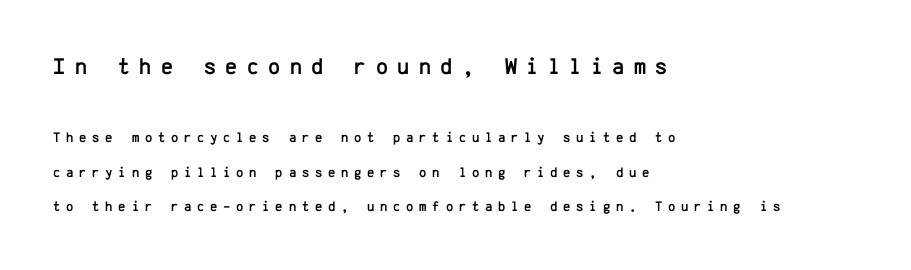
The image shows 23 px text type, upright; set left-aligned, loose line spacing (2.49x), unusually wide letter spacing (+0.41 em), not underlined; the first (top) block is 1.64x larger.
